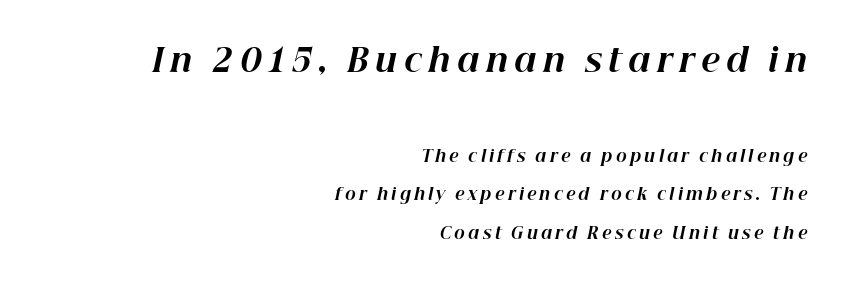
Compared with a flush-left layout, this one pins lines to the opposite, right side. These lines are rendered in a variable-pitch font. Check under the words: just untouched page. The first block has been scaled up relative to the second. How heavy is the stroke? Heavy — this is a bold. Leading: increased.
